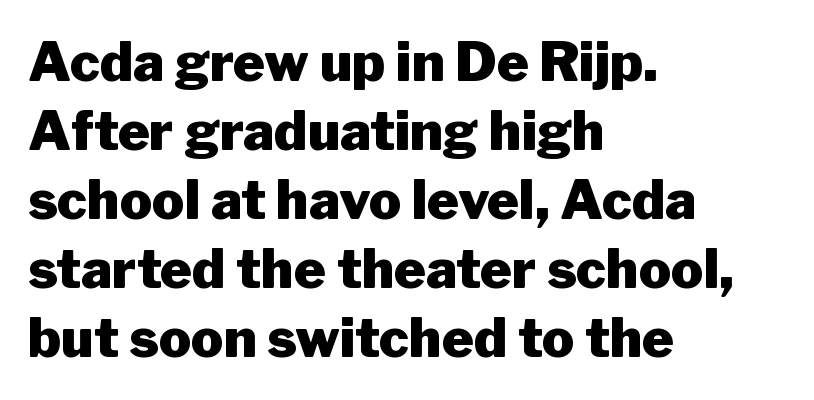
Q: Is the text bold? A: Yes.
Q: Is the text italic (slanted)? A: No, it is upright.
Q: Is the typeface a serif or a sans-serif typeface? A: Sans-serif.
Q: Is the text underlined? A: No.
Q: How is the paragraph aligned? A: Left-aligned.
Q: Is the spacing between letters normal or unusually wide? A: Normal.
Q: Is the spacing between lines tight, normal or loose? A: Normal.
Q: Width (condensed, normal, or wide)? A: Normal.
Q: Stroke contrast? A: Low.
Q: x-height? A: Medium.
Q: Monospaced? A: No.
